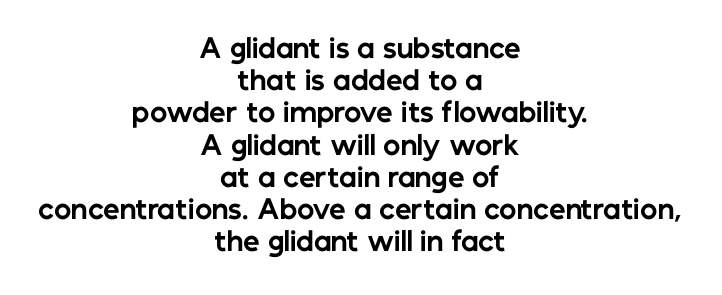
The letters stand upright; this is a roman face. These lines keep a tight, regular rhythm from letter to letter. The strokes are fattened all the way to bold. The baseline area is clear. Does the copy run flush right? No — it is centered line by line.
